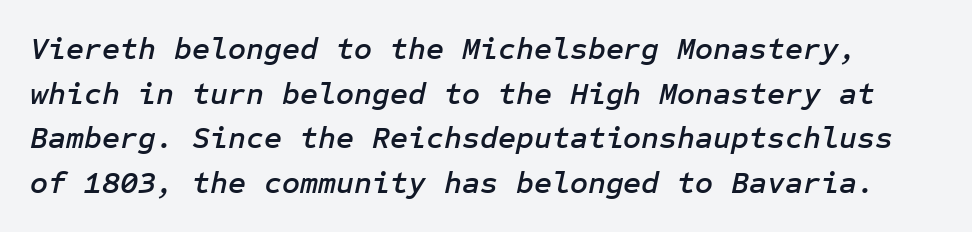
Q: Is the text italic (slanted)? A: Yes, it leans right by about 12 degrees.
Q: Is the text underlined? A: No.
Q: Is the spacing between letters normal or unusually wide? A: Normal.
Q: Is the spacing between lines tight, normal or loose? A: Normal.
Q: Width (condensed, normal, or wide)? A: Normal.
Q: Stroke contrast? A: Low.
Q: x-height? A: Medium.
